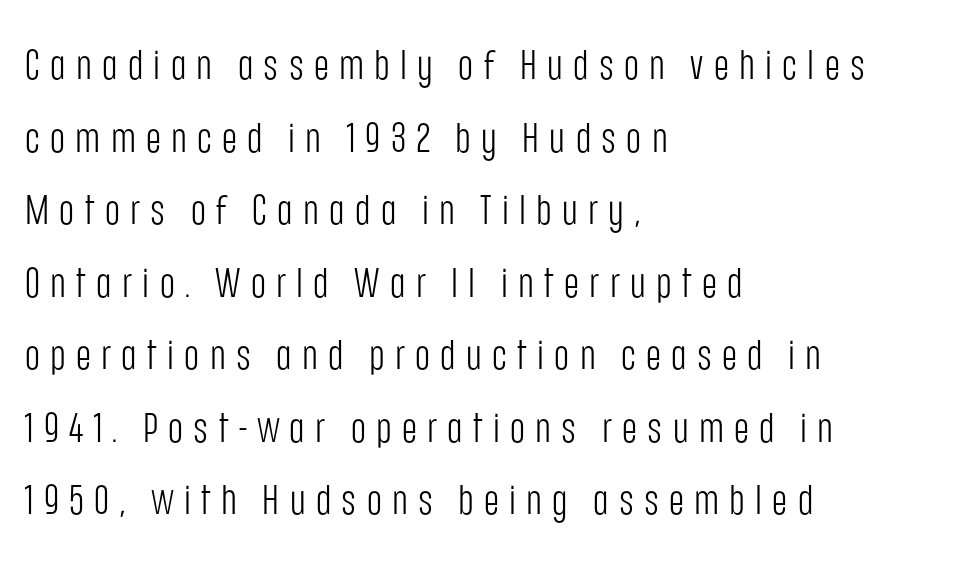
Q: Is the text bold? A: No.
Q: Is the text italic (slanted)? A: No, it is upright.
Q: Is the typeface a serif or a sans-serif typeface? A: Sans-serif.
Q: Is the text underlined? A: No.
Q: How is the paragraph aligned? A: Left-aligned.
Q: Is the spacing between letters normal or unusually wide? A: Unusually wide.
Q: Width (condensed, normal, or wide)? A: Condensed.
Q: Stroke contrast? A: Low.
Q: x-height? A: Large.
Q: Monospaced? A: No.
